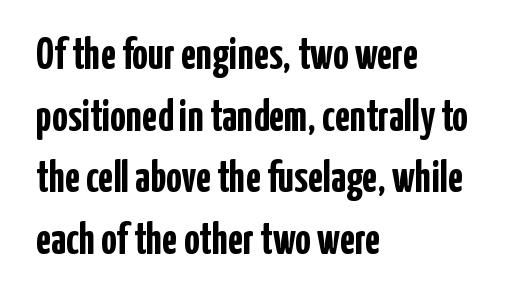
The image shows 44 px semibold, condensed sans-serif type, upright; set left-aligned, normal line spacing (1.4x), normal letter spacing, not underlined; low stroke contrast and a medium x-height.
